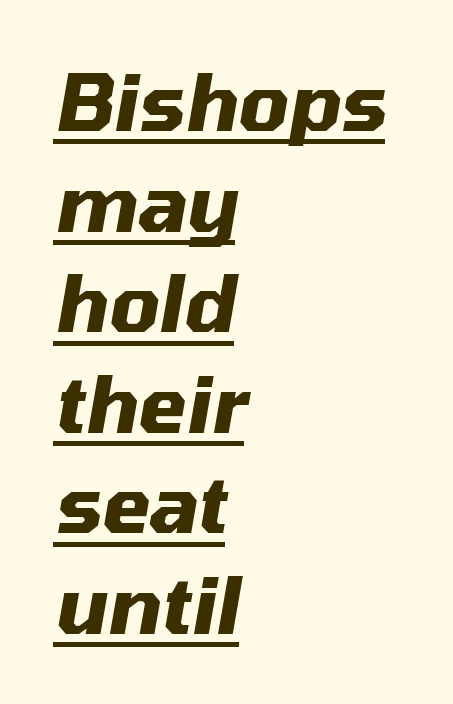
Q: Is the text bold? A: Yes.
Q: Is the text italic (slanted)? A: Yes, it leans right by about 10 degrees.
Q: Is the text underlined? A: Yes.
Q: How is the paragraph aligned? A: Left-aligned.
Q: Is the spacing between letters normal or unusually wide? A: Normal.
Q: Is the spacing between lines tight, normal or loose? A: Normal.
Q: Width (condensed, normal, or wide)? A: Normal.
Q: Stroke contrast? A: Medium.
Q: x-height? A: Medium.
Q: Monospaced? A: No.
